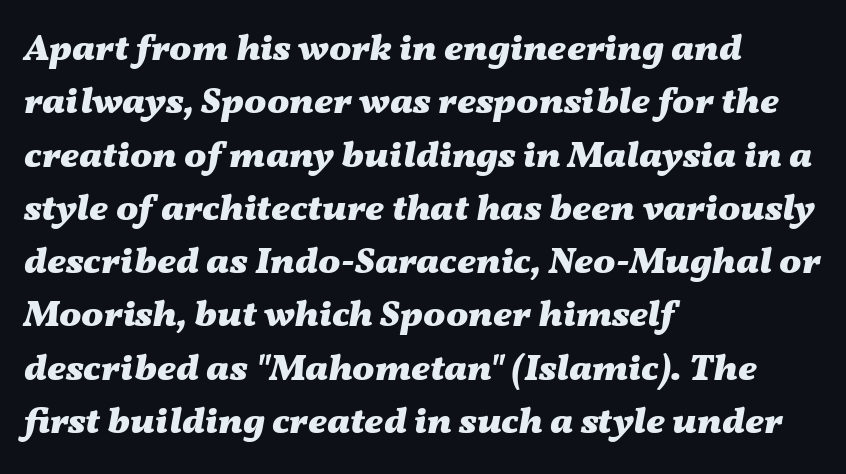
The image shows 37 px heavy, wide type, italic (leaning right); set left-aligned, normal line spacing (1.44x), normal letter spacing, not underlined; medium stroke contrast and a medium x-height.
